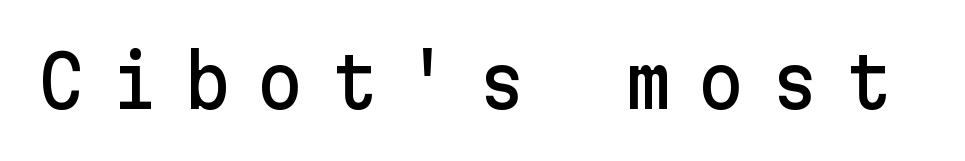
{"serif": "no", "italic": "no", "width": "normal", "stroke_contrast": "low", "x_height": "medium", "underline": "no", "letter_spacing": "wide", "letter_spacing_em": 0.37, "glyph_px": 72}
